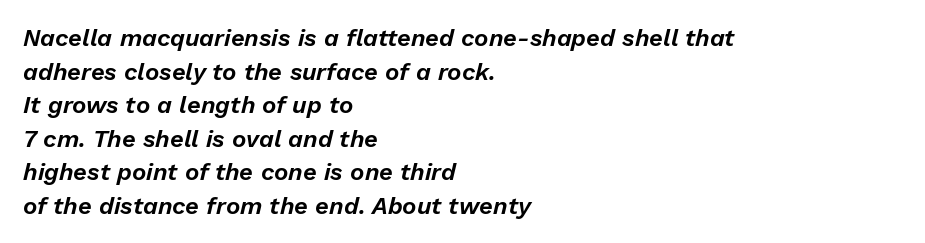
{"italic": "yes", "lean": "right", "slant_degrees": 13, "underline": "no", "align": "left", "line_spacing": "normal", "line_spacing_ratio": 1.4, "letter_spacing": "normal", "letter_spacing_em": 0.0, "glyph_px": 24}
